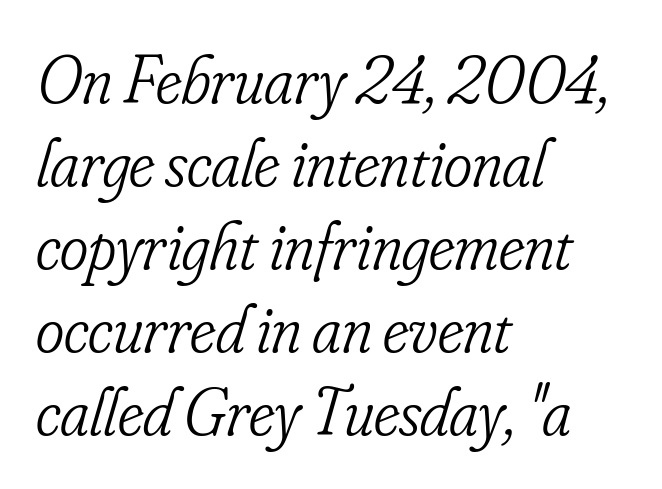
{"serif": "yes", "italic": "yes", "lean": "right", "slant_degrees": 16, "bold": "no", "weight": "light", "width": "condensed", "stroke_contrast": "low", "x_height": "small", "monospaced": "no", "underline": "no", "align": "left", "line_spacing_ratio": 1.22, "letter_spacing": "normal", "letter_spacing_em": 0.0, "glyph_px": 68}
